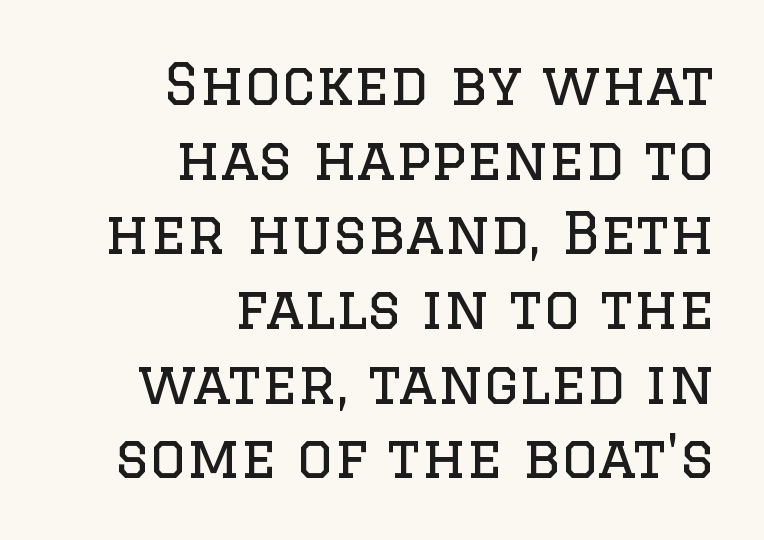
The image shows 57 px regular-weight serif type, upright; set right-aligned, normal line spacing (1.31x), normal letter spacing, not underlined; low stroke contrast and a large x-height.
